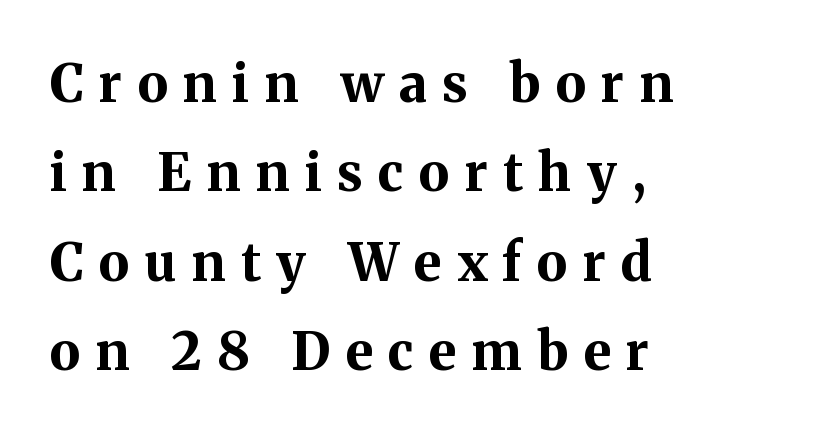
Line beginnings align vertically; line endings do not. You could only call the tracking loose — the letters float apart. Each letter's strokes conclude with small projecting serifs. The space beneath each line is pristine and unruled. The sample has been set heavy, in full bold. Proportional: the letters do not fall into vertical columns.
